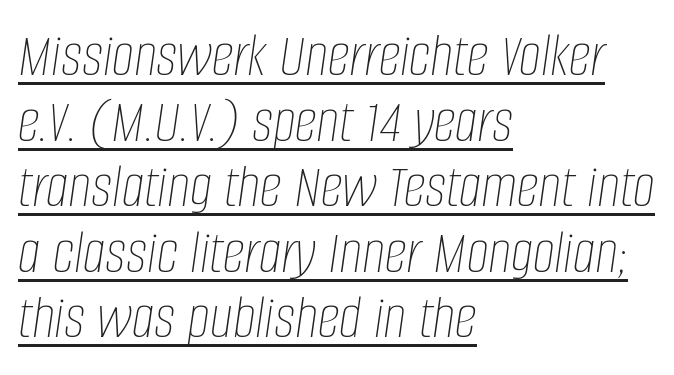
The typography opts for an oblique posture over an upright one. A baseline rule has been typeset under these characters. Is this a fixed-width face? No — the glyphs have proportional, varying widths. Bold? No — there's no thickening of the strokes. The lines are packed closely together with very little leading.
